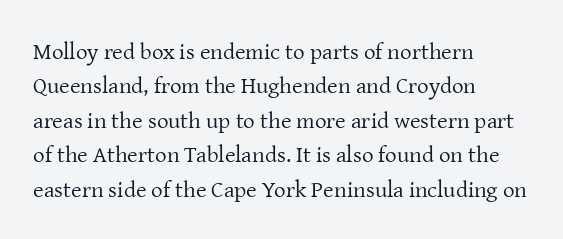
Observe the ordinary spacing: letters are neighbours, not strangers. Only glyphs here, with clear space below each row. Honestly, the row spacing looks completely unremarkable. No letter is thick-stroked: the sample isn't bold.
